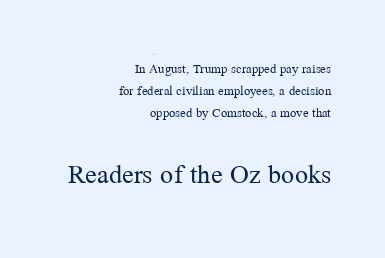
{"serif": "yes", "italic": "no", "bold": "no", "weight": "regular", "width": "normal", "stroke_contrast": "medium", "x_height": "medium", "monospaced": "no", "underline": "no", "align": "right", "line_spacing": "normal", "line_spacing_ratio": 1.58, "letter_spacing": "normal", "letter_spacing_em": 0.0, "larger_block": "second", "size_ratio": 2.07, "glyph_px": 29}
